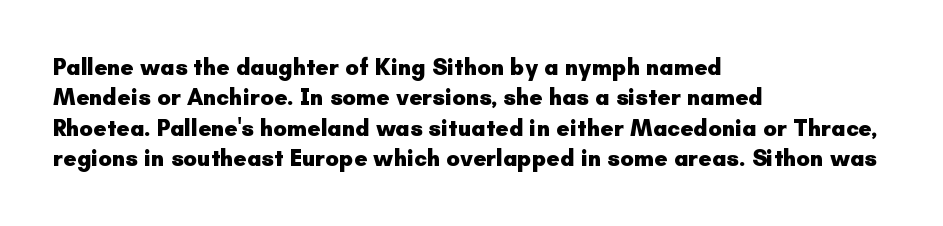
The image shows 23 px bold type, upright; set left-aligned, normal line spacing (1.32x), normal letter spacing, not underlined.
